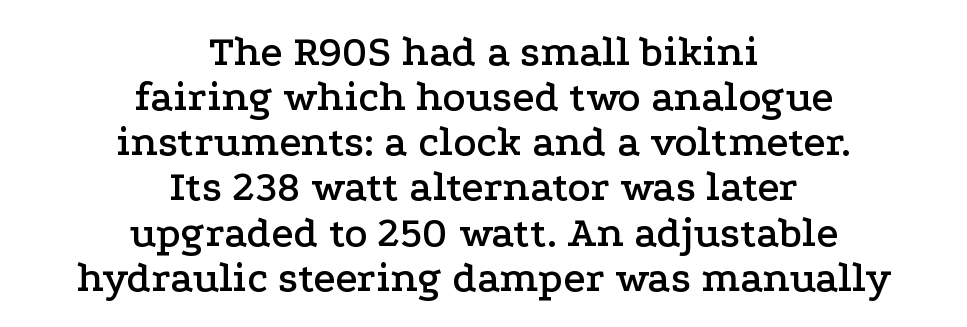
{"serif": "yes", "italic": "no", "width": "wide", "stroke_contrast": "low", "x_height": "medium", "monospaced": "no", "underline": "no", "align": "center", "line_spacing": "tight", "line_spacing_ratio": 1.05, "letter_spacing": "normal", "letter_spacing_em": 0.0, "glyph_px": 43}
